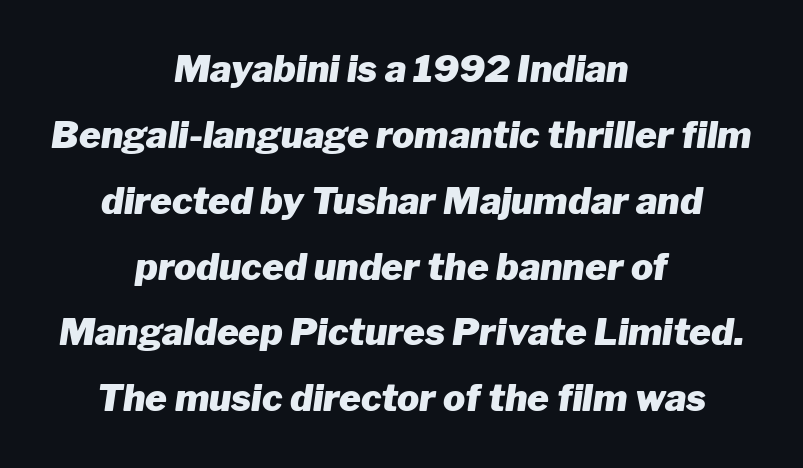
Q: Is the text bold? A: Yes.
Q: Is the text italic (slanted)? A: Yes, it leans right by about 8 degrees.
Q: Is the text underlined? A: No.
Q: How is the paragraph aligned? A: Centered.
Q: Is the spacing between letters normal or unusually wide? A: Normal.
Q: Width (condensed, normal, or wide)? A: Normal.
Q: Stroke contrast? A: Low.
Q: x-height? A: Medium.
Q: Monospaced? A: No.
